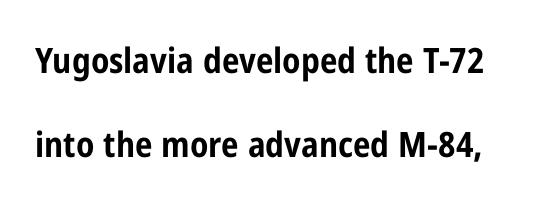
{"serif": "no", "italic": "no", "bold": "yes", "weight": "bold", "width": "condensed", "stroke_contrast": "low", "x_height": "medium", "monospaced": "no", "underline": "no", "line_spacing": "loose", "line_spacing_ratio": 2.4, "letter_spacing": "normal", "letter_spacing_em": 0.0, "glyph_px": 35}
